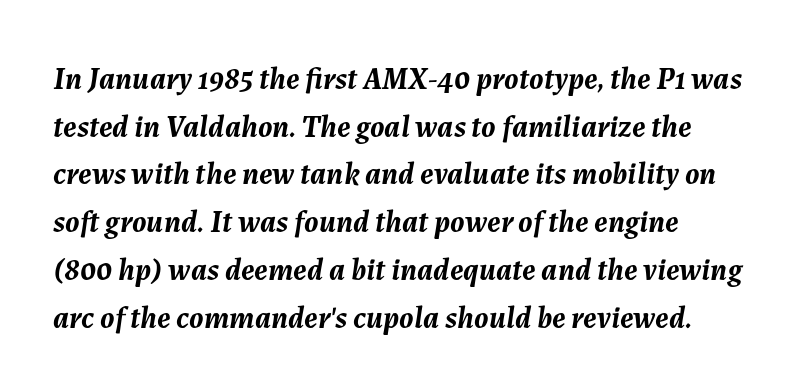
I'd describe the lettering as bold — thick and assertive. Has an underline been added? It has not. Left-aligned paragraph, ragged on the right. Characters are canted at an angle relative to the baseline's perpendicular. Whoever set this chose a conventional vertical rhythm. Letter spacing: default.
